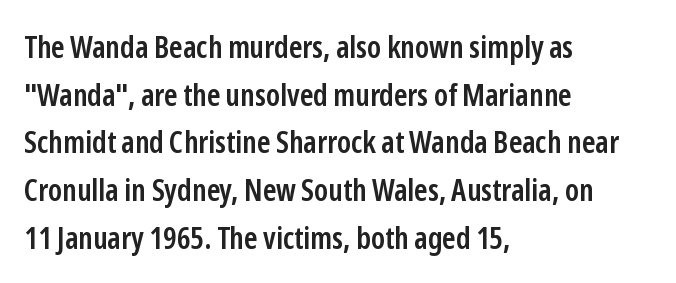
Q: Is the text bold? A: Semi-bold.
Q: Is the text italic (slanted)? A: No, it is upright.
Q: Is the typeface a serif or a sans-serif typeface? A: Sans-serif.
Q: Is the text underlined? A: No.
Q: How is the paragraph aligned? A: Left-aligned.
Q: Is the spacing between letters normal or unusually wide? A: Normal.
Q: Is the spacing between lines tight, normal or loose? A: Normal.
Q: Width (condensed, normal, or wide)? A: Condensed.
Q: Stroke contrast? A: Low.
Q: x-height? A: Medium.
Q: Monospaced? A: No.
